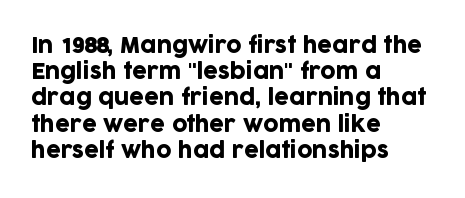
A typesetter would call this leading conventional body-copy spacing. Upright lettering throughout. This rendering uses left alignment, leaving the right contour irregular. The letterforms sit shoulder to shoulder at normal distance. Decoration check: the copy has no underline.
